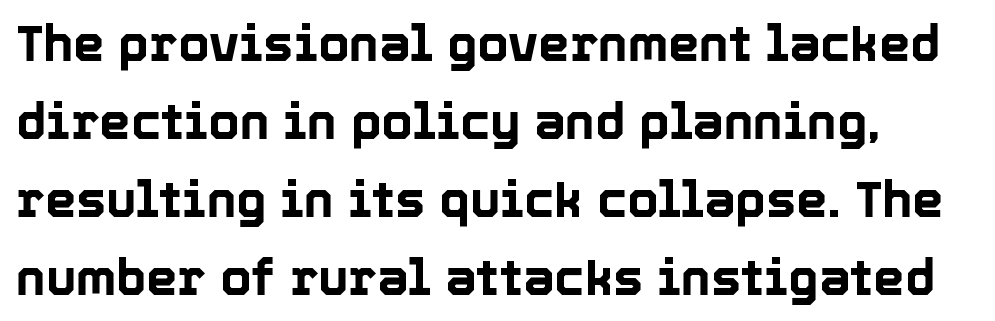
The image shows 50 px text type, upright; set left-aligned, normal line spacing (1.56x), normal letter spacing, not underlined; a medium x-height.
